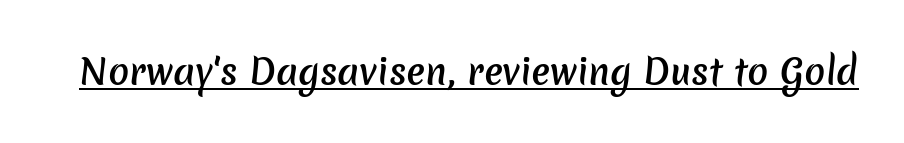
The image shows 35 px semibold sans-serif type; set normal letter spacing, underlined; low stroke contrast and a medium x-height.
